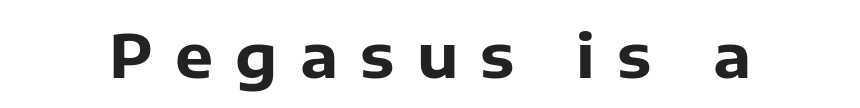
The image shows 60 px heavy sans-serif type, upright; set unusually wide letter spacing (+0.37 em), not underlined; low stroke contrast and a medium x-height.
